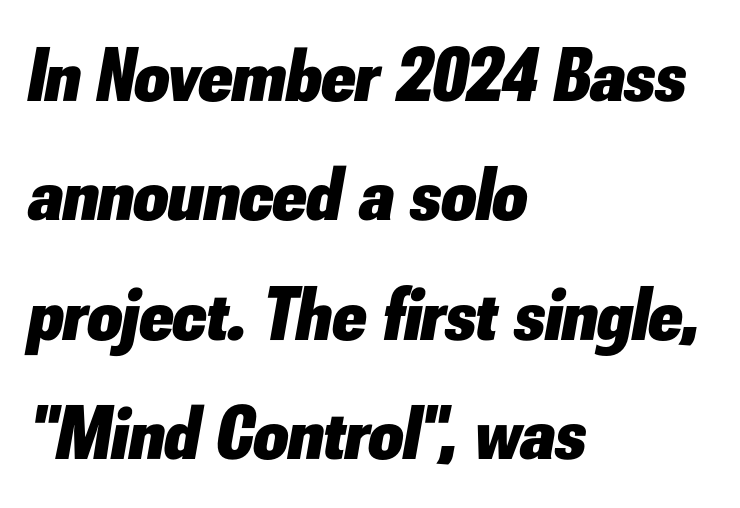
Q: Is the text bold? A: Yes.
Q: Is the text italic (slanted)? A: Yes, it leans right by about 10 degrees.
Q: Is the text underlined? A: No.
Q: How is the paragraph aligned? A: Left-aligned.
Q: Is the spacing between letters normal or unusually wide? A: Normal.
Q: Is the spacing between lines tight, normal or loose? A: Normal.
Q: Width (condensed, normal, or wide)? A: Normal.
Q: Stroke contrast? A: Low.
Q: x-height? A: Small.
Q: Monospaced? A: No.
